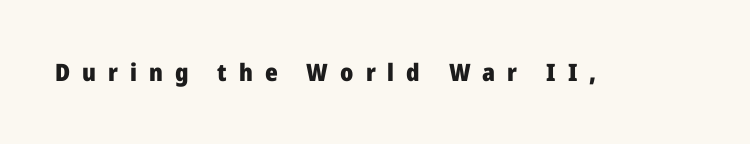
The image shows 24 px bold type, upright; set unusually wide letter spacing (+0.5 em), not underlined.
